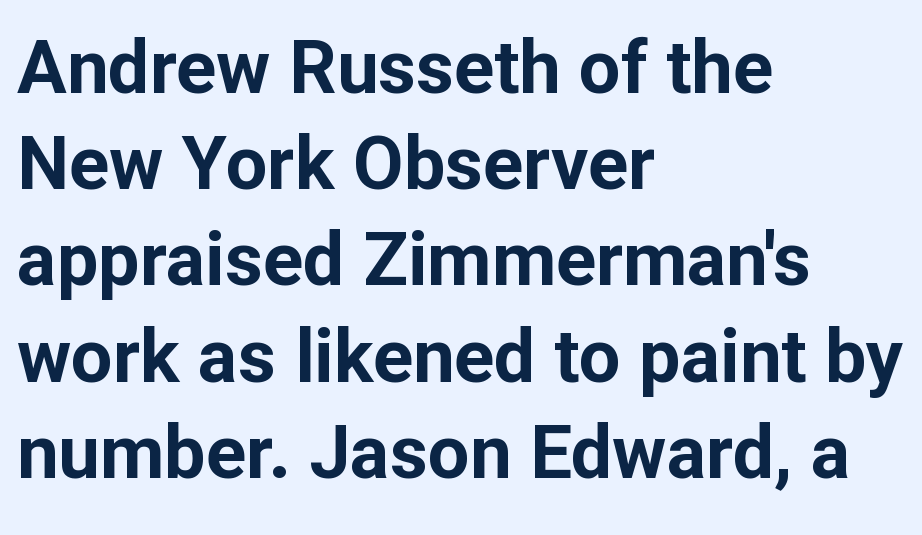
Q: Is the text bold? A: Yes.
Q: Is the text italic (slanted)? A: No, it is upright.
Q: Is the typeface a serif or a sans-serif typeface? A: Sans-serif.
Q: Is the text underlined? A: No.
Q: How is the paragraph aligned? A: Left-aligned.
Q: Is the spacing between letters normal or unusually wide? A: Normal.
Q: Is the spacing between lines tight, normal or loose? A: Normal.
Q: Width (condensed, normal, or wide)? A: Normal.
Q: Stroke contrast? A: Low.
Q: x-height? A: Medium.
Q: Monospaced? A: No.
